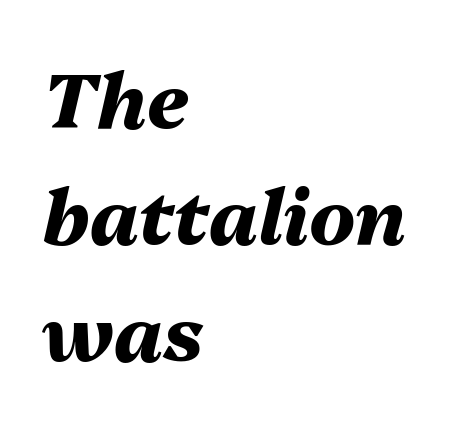
Observe the ordinary spacing: letters are neighbours, not strangers. A dark, heavy texture on the line: the type is bold. Evenly set lines give the paragraph a standard silhouette. In CSS terms this would be text-align: left.
